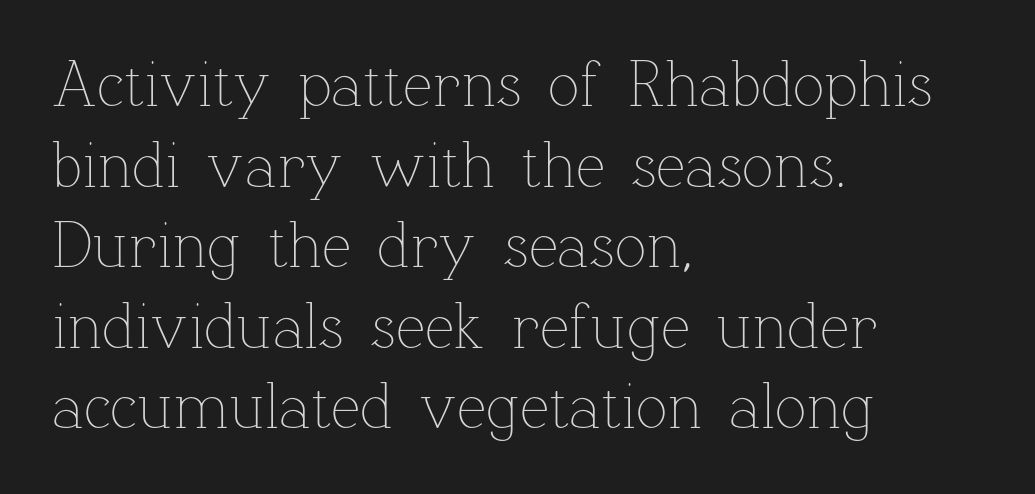
The image shows 66 px thin type, upright; set left-aligned, line spacing 1.22x, normal letter spacing, not underlined; low stroke contrast and a medium x-height.
